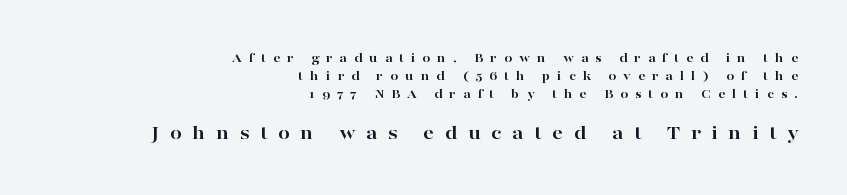
{"italic": "no", "bold": "yes", "underline": "no", "align": "right", "line_spacing": "normal", "line_spacing_ratio": 1.29, "letter_spacing": "wide", "letter_spacing_em": 0.5, "larger_block": "second", "size_ratio": 1.5, "glyph_px": 21}
